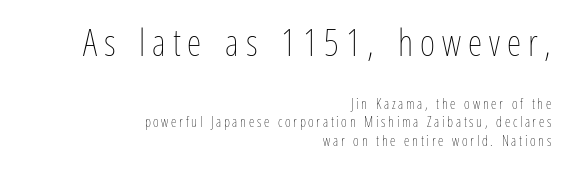
Q: Is the text bold? A: No.
Q: Is the text italic (slanted)? A: No, it is upright.
Q: Is the text underlined? A: No.
Q: How is the paragraph aligned? A: Right-aligned.
Q: Is the spacing between lines tight, normal or loose? A: Normal.
Q: Which block of text is set in a larger size, the first (top) or the second (bottom)? A: The first (top) one.
Q: Width (condensed, normal, or wide)? A: Condensed.
Q: Stroke contrast? A: Low.
Q: x-height? A: Medium.
Q: Monospaced? A: No.
